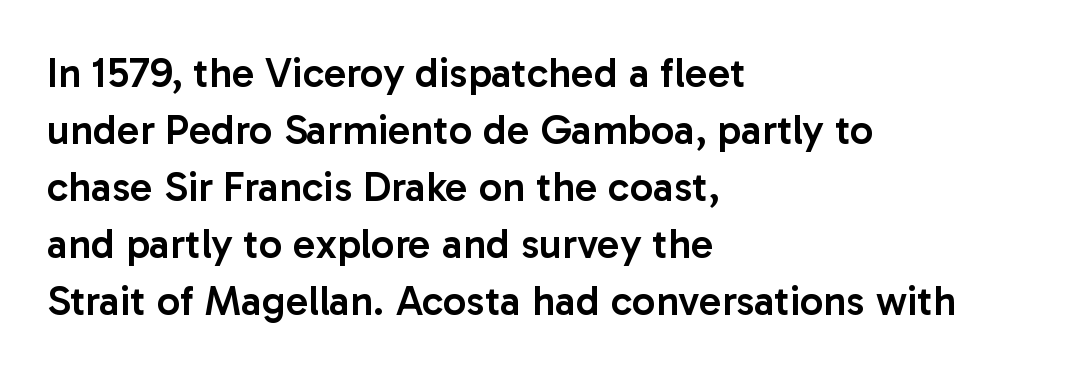
The image shows 42 px semibold sans-serif type, upright; set left-aligned, normal line spacing (1.36x), normal letter spacing, not underlined; low stroke contrast and a medium x-height.
